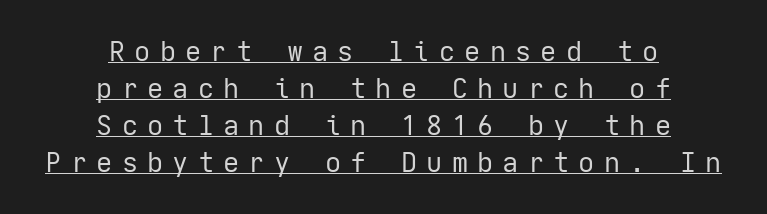
{"italic": "no", "bold": "no", "underline": "yes", "align": "center", "line_spacing": "normal", "line_spacing_ratio": 1.37, "letter_spacing": "wide", "letter_spacing_em": 0.34, "glyph_px": 27}
